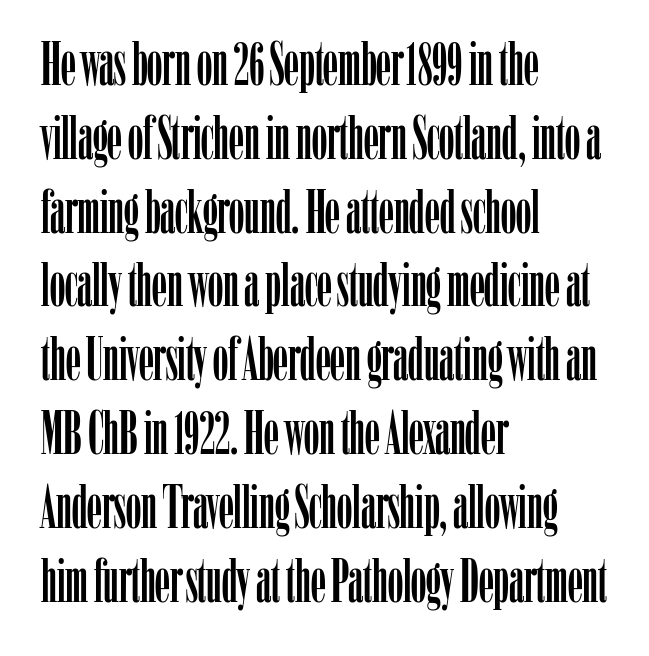
{"serif": "yes", "italic": "no", "width": "condensed", "stroke_contrast": "low", "x_height": "medium", "monospaced": "no", "underline": "no", "align": "left", "line_spacing_ratio": 1.23, "letter_spacing": "normal", "letter_spacing_em": 0.0, "glyph_px": 60}
